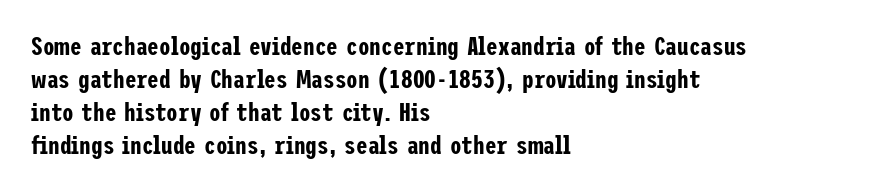
The foot of each line stays bare and open. Leading matches the norm, producing a regular column. The paragraph shown leans on its left margin. The gaps between neighbouring characters are ordinary and unremarkable. Italic? Not at all — the glyphs are vertical.
